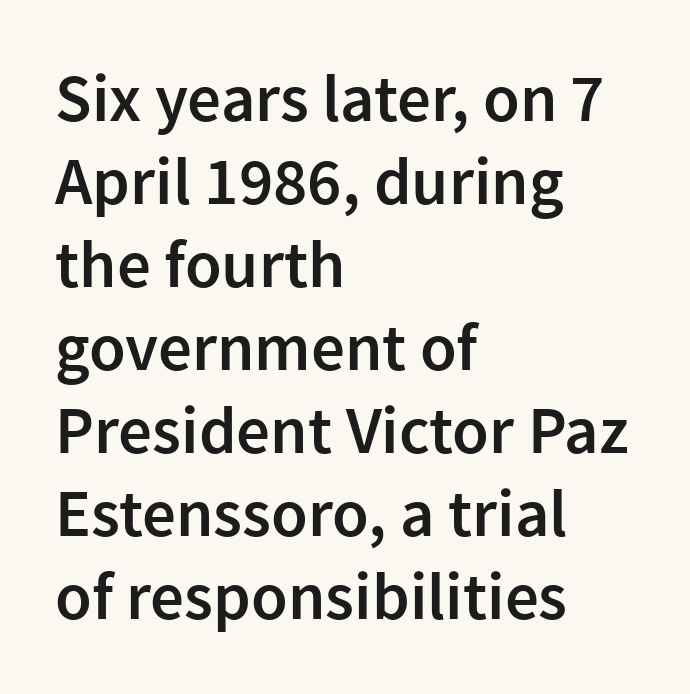
Q: Is the text bold? A: Semi-bold.
Q: Is the text italic (slanted)? A: No, it is upright.
Q: Is the typeface a serif or a sans-serif typeface? A: Sans-serif.
Q: Is the text underlined? A: No.
Q: How is the paragraph aligned? A: Left-aligned.
Q: Is the spacing between letters normal or unusually wide? A: Normal.
Q: Width (condensed, normal, or wide)? A: Normal.
Q: Stroke contrast? A: Low.
Q: x-height? A: Medium.
Q: Monospaced? A: No.
